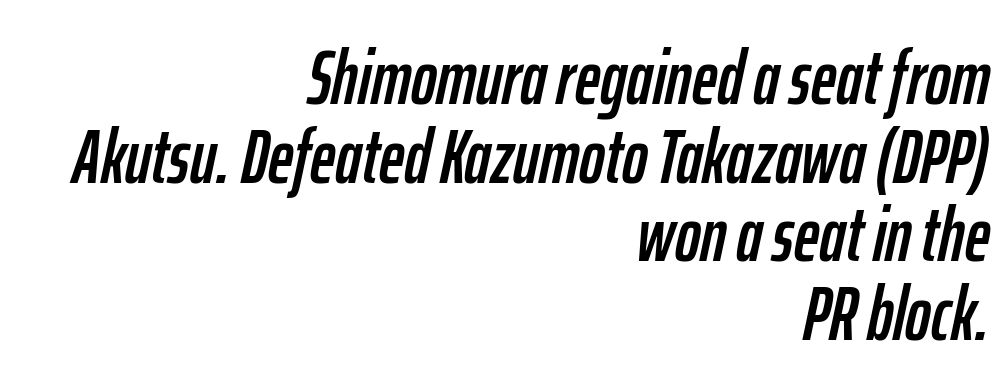
These lines keep a tight, regular rhythm from letter to letter. The setting favours the right margin, as signatures and pull-quotes sometimes do. If you drew a line through each stem, it would be angled. One glance says dense: line gaps are narrower than usual. Beneath every word, the page is bare. Looks like regular typesetting: each glyph gets only the width it needs.
